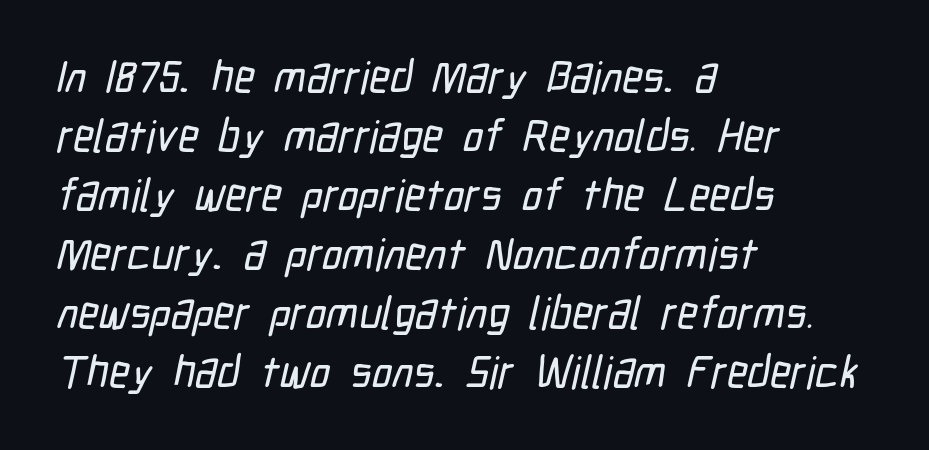
{"serif": "no", "width": "condensed", "stroke_contrast": "low", "x_height": "medium", "monospaced": "no", "underline": "no", "align": "left", "line_spacing": "normal", "line_spacing_ratio": 1.31, "letter_spacing": "normal", "letter_spacing_em": 0.0, "glyph_px": 45}
